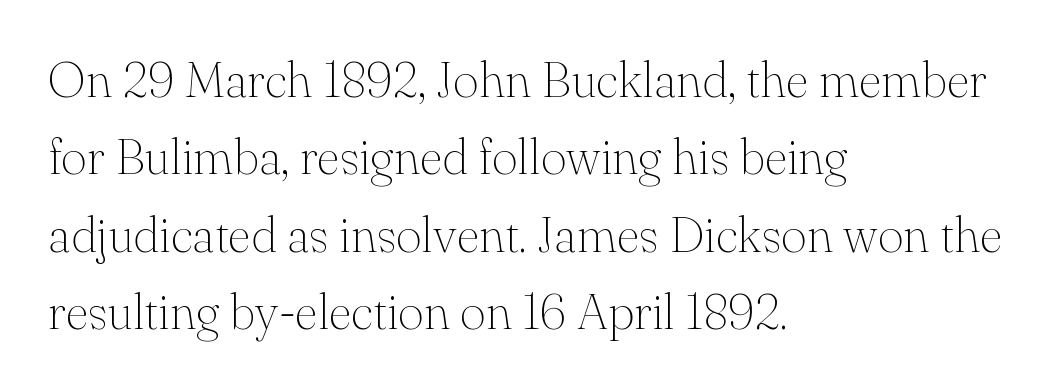
{"serif": "yes", "italic": "no", "bold": "no", "weight": "thin", "width": "normal", "stroke_contrast": "medium", "x_height": "small", "monospaced": "no", "underline": "no", "align": "left", "line_spacing": "normal", "line_spacing_ratio": 1.55, "letter_spacing": "normal", "letter_spacing_em": 0.0, "glyph_px": 50}
